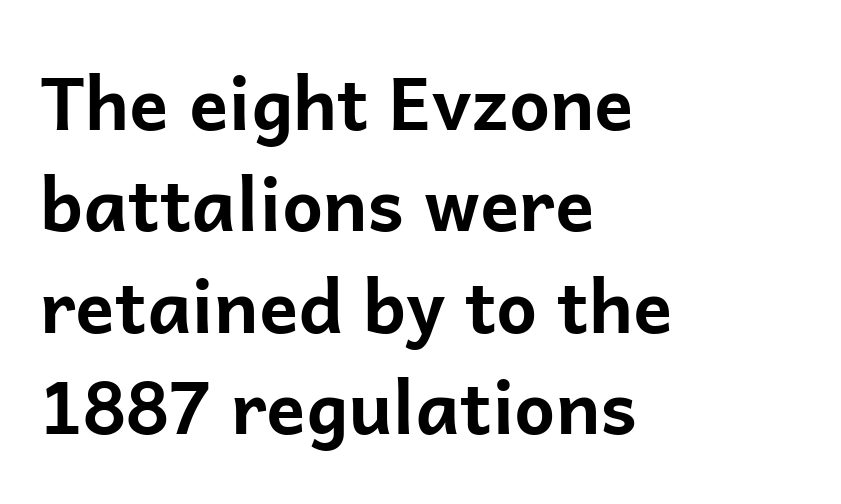
The image shows 73 px bold sans-serif type, upright; set left-aligned, normal line spacing (1.39x), normal letter spacing, not underlined; low stroke contrast and a medium x-height.
